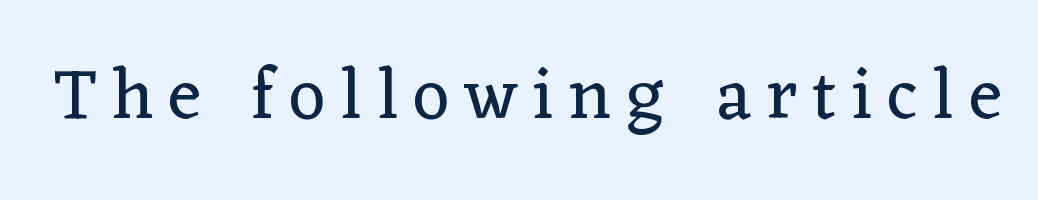
Heaviness? Minimal to ordinary, like unemphasized prose. Display-style spreading of the glyphs; the letterfit is very open. Only glyphs here, with clear space below each row. Is this a fixed-width face? No — the glyphs have proportional, varying widths.
